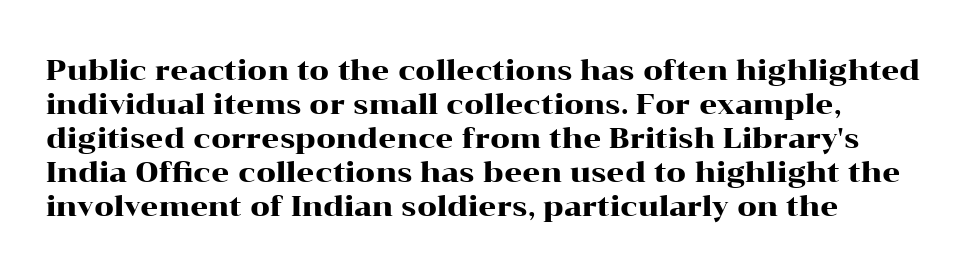
Q: Is the text italic (slanted)? A: No, it is upright.
Q: Is the typeface a serif or a sans-serif typeface? A: Serif.
Q: Is the text underlined? A: No.
Q: How is the paragraph aligned? A: Left-aligned.
Q: Is the spacing between letters normal or unusually wide? A: Normal.
Q: Width (condensed, normal, or wide)? A: Wide.
Q: Stroke contrast? A: High.
Q: x-height? A: Medium.
Q: Monospaced? A: No.
